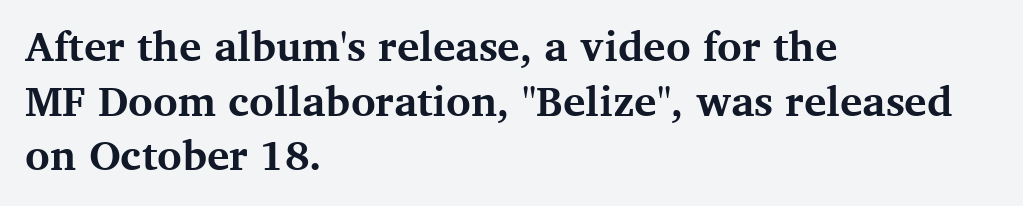
The image shows 42 px bold serif type, upright; set left-aligned, normal line spacing (1.3x), normal letter spacing, not underlined; medium stroke contrast and a medium x-height.
